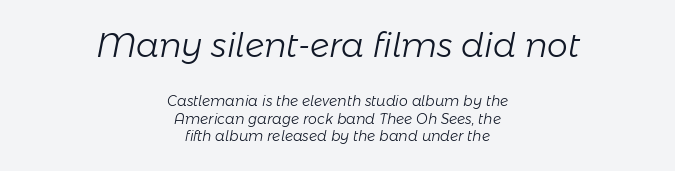
{"italic": "yes", "lean": "right", "slant_degrees": 11, "bold": "no", "weight": "light", "width": "normal", "stroke_contrast": "low", "x_height": "medium", "monospaced": "no", "underline": "no", "align": "center", "line_spacing_ratio": 1.24, "letter_spacing": "normal", "letter_spacing_em": 0.0, "larger_block": "first", "size_ratio": 2.36, "glyph_px": 33}
